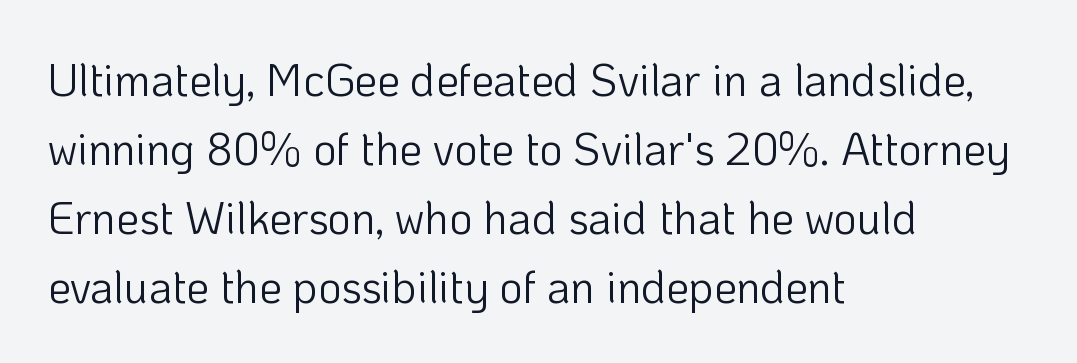
Is there much room between lines? A standard amount, neither cramped nor airy. The specimen omits any rule beneath the text block's lines. The passage shown is not bold in any degree. These lines are composed in type without serifs.
